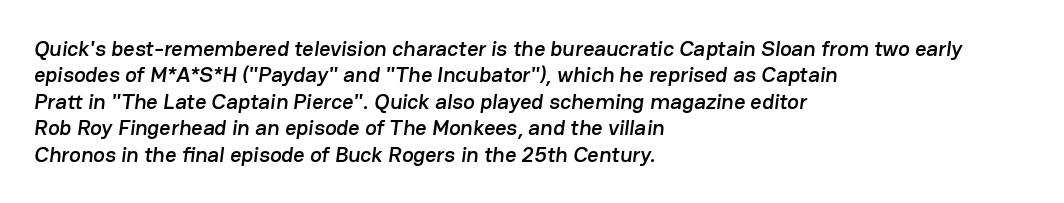
{"underline": "no", "align": "left", "line_spacing_ratio": 1.2, "letter_spacing": "normal", "letter_spacing_em": 0.0, "glyph_px": 22}
